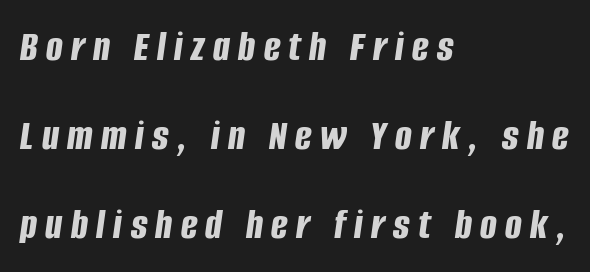
Q: Is the text bold? A: Yes.
Q: Is the text italic (slanted)? A: Yes, it leans right by about 8 degrees.
Q: Is the text underlined? A: No.
Q: How is the paragraph aligned? A: Left-aligned.
Q: Is the spacing between lines tight, normal or loose? A: Loose.
Q: Width (condensed, normal, or wide)? A: Condensed.
Q: Stroke contrast? A: Low.
Q: x-height? A: Large.
Q: Monospaced? A: No.
